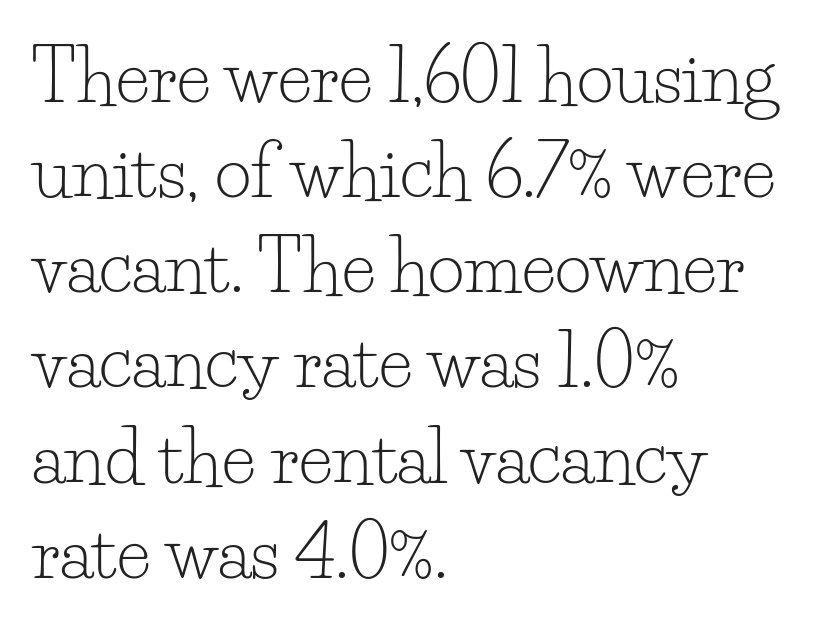
These lines are rendered in a variable-pitch font. The rendering keeps characters at their native spacing. Casual observation: everything's shoved over to the left. Caption: face not bold, strokes unweighted.
